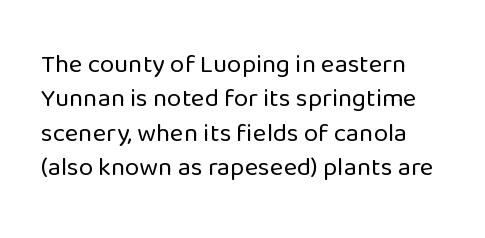
{"italic": "no", "bold": "no", "underline": "no", "line_spacing": "normal", "line_spacing_ratio": 1.32, "letter_spacing": "normal", "letter_spacing_em": 0.0, "glyph_px": 26}
